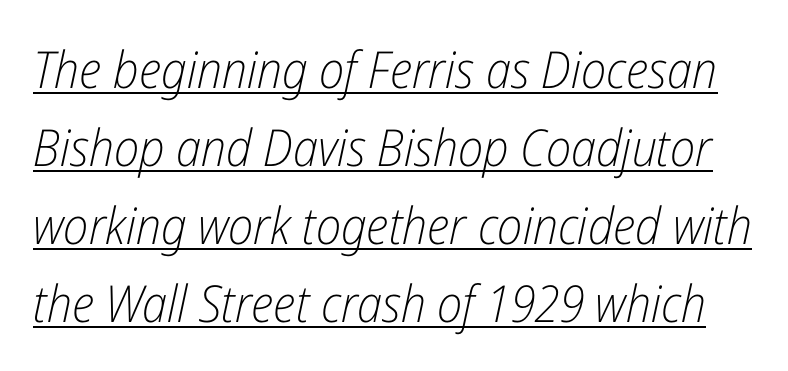
Q: Is the text bold? A: No.
Q: Is the text italic (slanted)? A: Yes, it leans right by about 12 degrees.
Q: Is the text underlined? A: Yes.
Q: Is the spacing between letters normal or unusually wide? A: Normal.
Q: Is the spacing between lines tight, normal or loose? A: Normal.
Q: Width (condensed, normal, or wide)? A: Condensed.
Q: Stroke contrast? A: Low.
Q: x-height? A: Medium.
Q: Monospaced? A: No.
